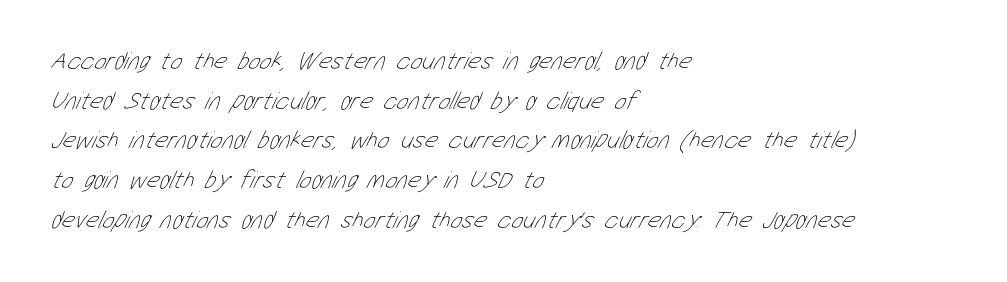
Short and long lines alike share a common starting point at left. Letters have the restrained weight of plain body copy at most. The passage shown stacks its lines at a standard gap. Default kerning and tracking; the words read as compact shapes. Any mark beneath the type? The region is blank.
